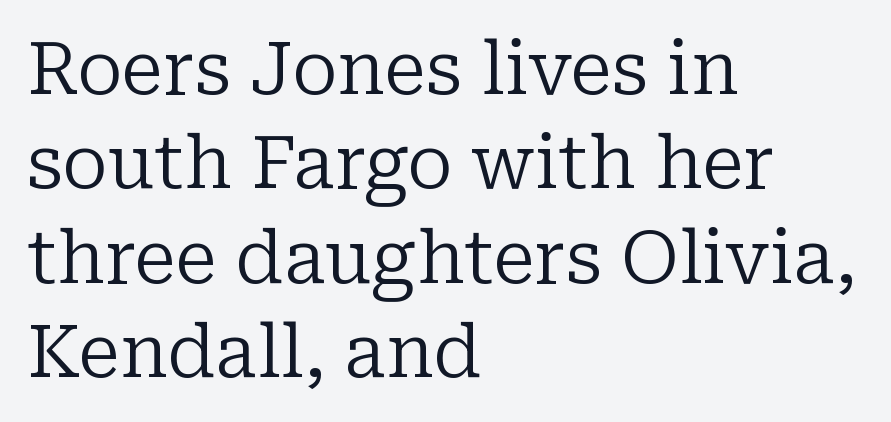
{"serif": "yes", "italic": "no", "bold": "no", "weight": "regular", "width": "normal", "stroke_contrast": "low", "x_height": "medium", "monospaced": "no", "underline": "no", "align": "left", "line_spacing": "normal", "line_spacing_ratio": 1.31, "letter_spacing": "normal", "letter_spacing_em": 0.0, "glyph_px": 72}
